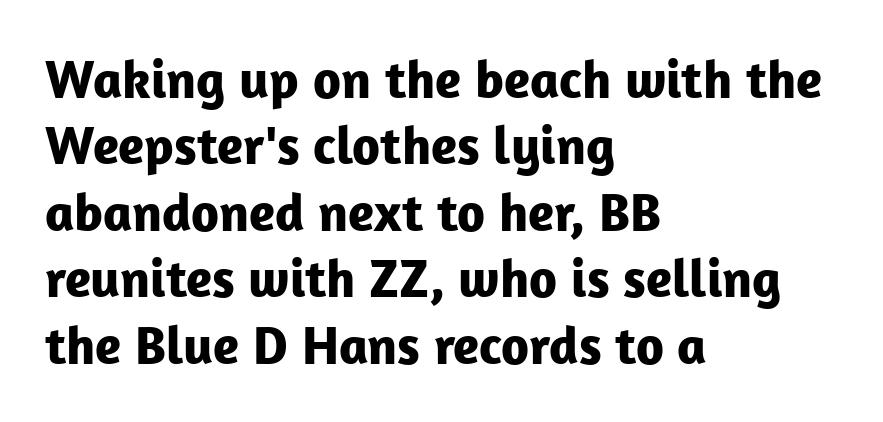
This sample has the flowing, uneven cadence of proportional lettering. Default kerning and tracking; the words read as compact shapes. The area under the type is left untouched. You'd pick this weight for a headline — it's a proper bold.
